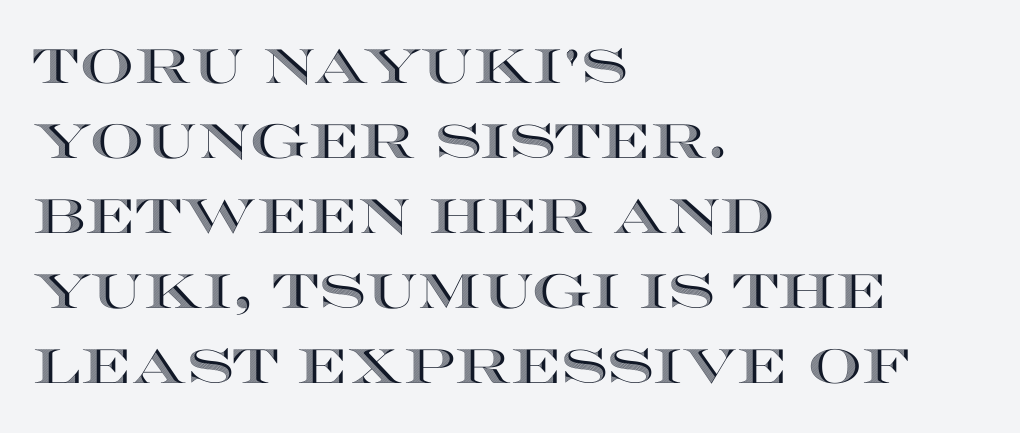
Q: Is the text italic (slanted)? A: No, it is upright.
Q: Is the text underlined? A: No.
Q: How is the paragraph aligned? A: Left-aligned.
Q: Is the spacing between letters normal or unusually wide? A: Normal.
Q: Is the spacing between lines tight, normal or loose? A: Normal.
Q: Width (condensed, normal, or wide)? A: Wide.
Q: x-height? A: Large.
Q: Monospaced? A: No.
